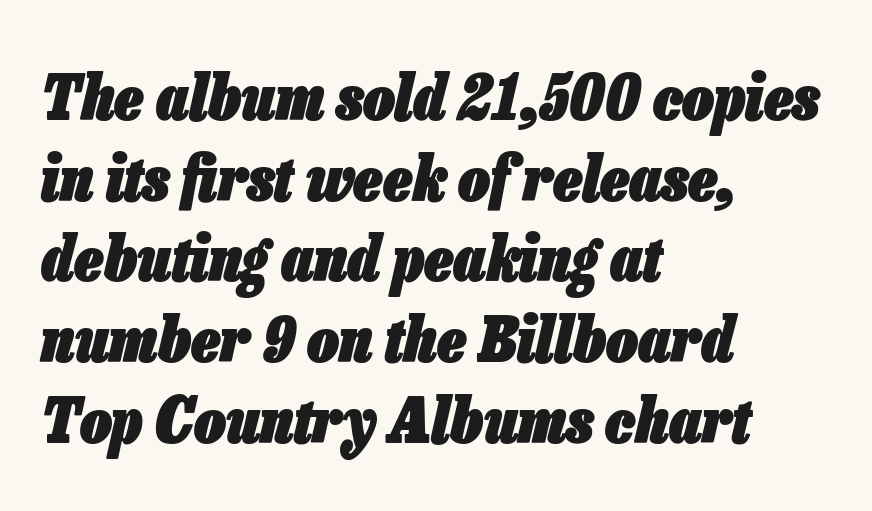
The image shows 63 px heavy, condensed type, italic (leaning right); set left-aligned, normal line spacing (1.28x), normal letter spacing, not underlined; low stroke contrast and a medium x-height.
